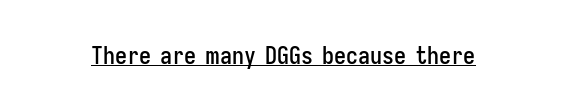
The image shows 24 px text type, upright; set normal letter spacing, underlined.
